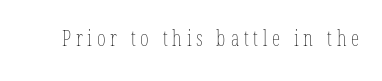
The image shows 21 px text type, upright; set unusually wide letter spacing (+0.23 em), not underlined.
